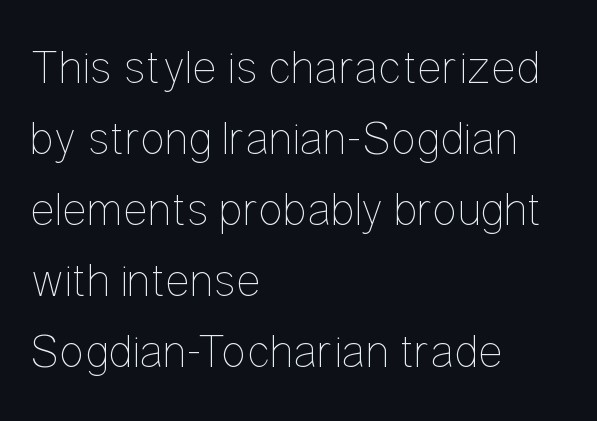
The image shows 47 px thin, condensed type, upright; set left-aligned, normal line spacing (1.51x), normal letter spacing, not underlined; low stroke contrast and a medium x-height.
